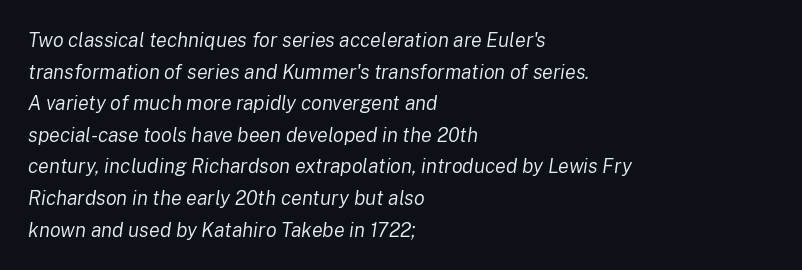
Q: Is the text bold? A: No.
Q: Is the text italic (slanted)? A: Yes, it leans right by about 8 degrees.
Q: Is the text underlined? A: No.
Q: How is the paragraph aligned? A: Left-aligned.
Q: Is the spacing between letters normal or unusually wide? A: Normal.
Q: Is the spacing between lines tight, normal or loose? A: Normal.
